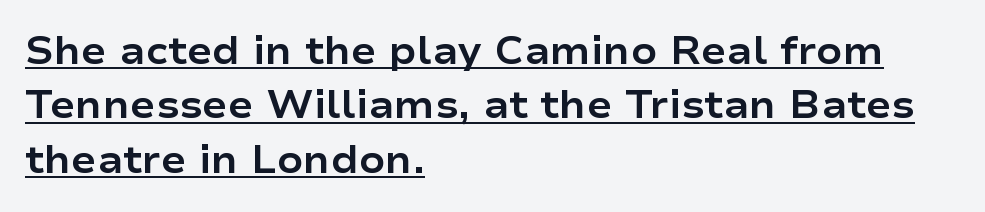
The image shows 38 px bold, wide sans-serif type, upright; set left-aligned, normal line spacing (1.43x), normal letter spacing, underlined; low stroke contrast and a medium x-height.
